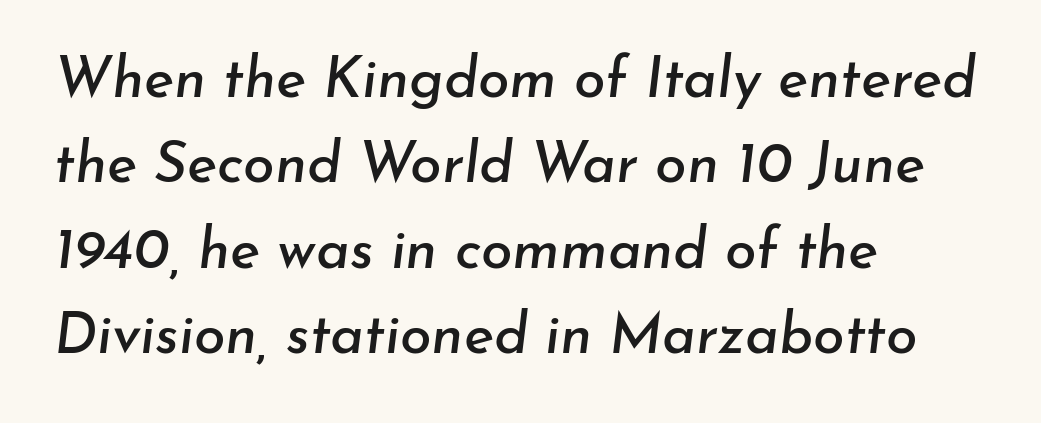
Spacing verdict: proportional, widths tailored to each character. The axis of the letterforms is tilted away from vertical. Does the leading feel generous? No, just average. There is no visible air inserted between adjacent glyphs. The space directly below the letters is spotless. The lines in this sample share a left origin and differ only in where they stop.
